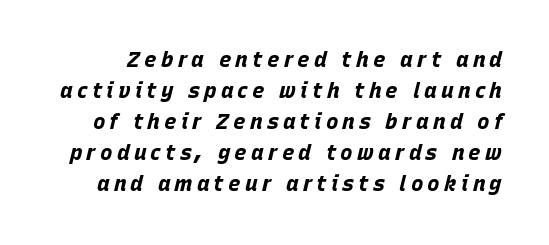
{"italic": "yes", "lean": "right", "slant_degrees": 15, "bold": "yes", "underline": "no", "line_spacing": "normal", "line_spacing_ratio": 1.48, "letter_spacing": "wide", "letter_spacing_em": 0.2, "glyph_px": 21}
